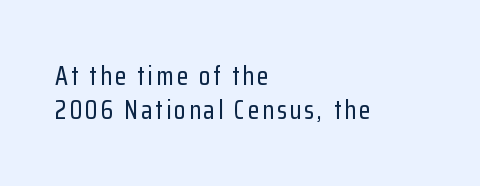
Q: Is the text italic (slanted)? A: No, it is upright.
Q: Is the text underlined? A: No.
Q: How is the paragraph aligned? A: Left-aligned.
Q: Is the spacing between lines tight, normal or loose? A: Normal.
